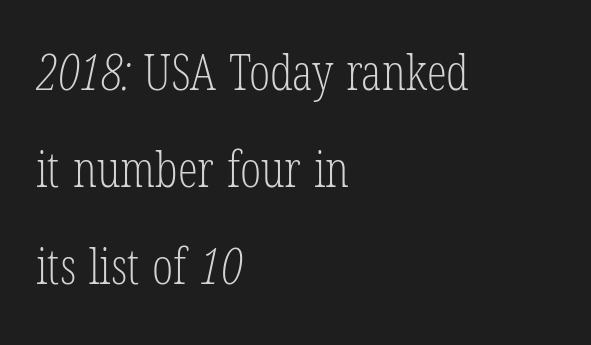
Serif or sans? Serif — the stroke terminals have little feet. Each word holds together tightly as a unit, with standard inter-letter gaps. The string is rendered with underlining switched off. These lines are rendered in a variable-pitch font.
